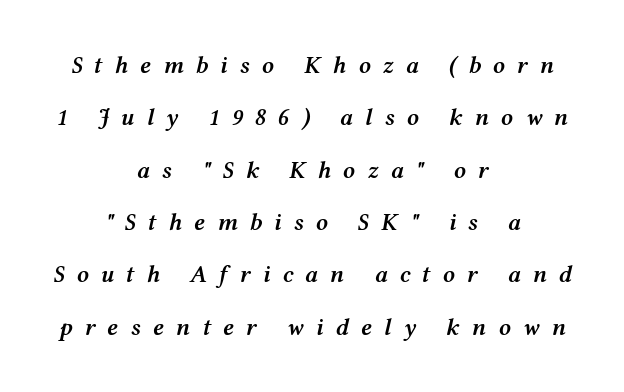
Horizontally, the lines are justified to the midpoint only. Style check: oblique. Interline gaps are noticeably wide in this sample. The type is letterspaced generously, with wide tracking. Set as a demibold, roughly 600 on the weight scale.
